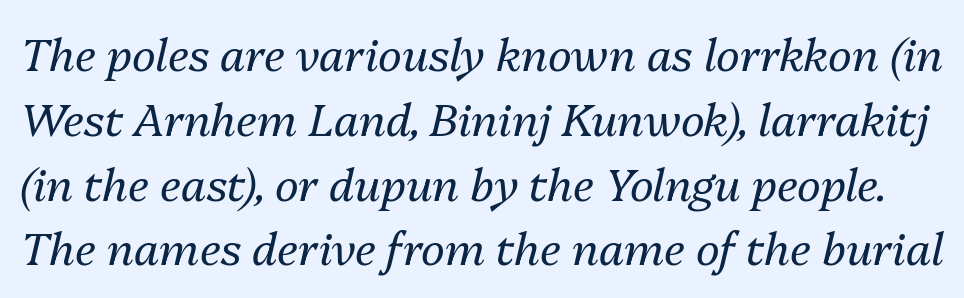
Decoration check: the copy has no underline. This sample has the flowing, uneven cadence of proportional lettering. Would a proofreader flag this as italicized? Yes. Glyph-to-glyph distance matches everyday printed text. Normally led — the rows are evenly, conventionally spaced.
